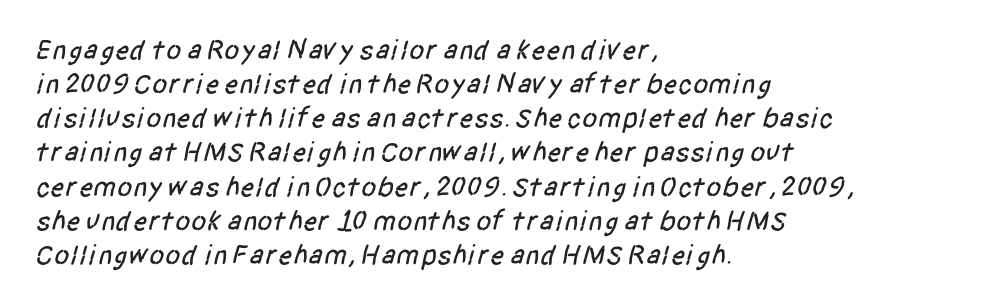
Q: Is the typeface a serif or a sans-serif typeface? A: Sans-serif.
Q: Is the text underlined? A: No.
Q: How is the paragraph aligned? A: Left-aligned.
Q: Is the spacing between letters normal or unusually wide? A: Normal.
Q: Width (condensed, normal, or wide)? A: Condensed.
Q: Stroke contrast? A: Low.
Q: x-height? A: Large.
Q: Monospaced? A: No.
